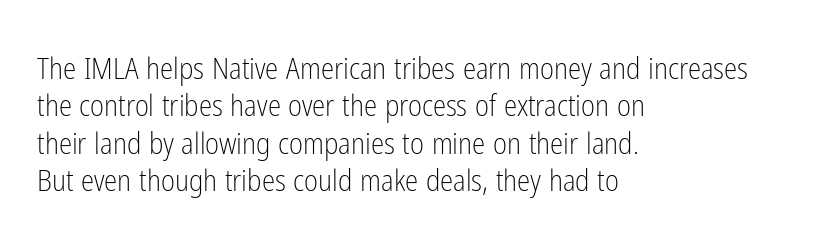
The image shows 30 px light, condensed sans-serif type, upright; set left-aligned, normal line spacing (1.25x), normal letter spacing, not underlined; low stroke contrast and a medium x-height.
